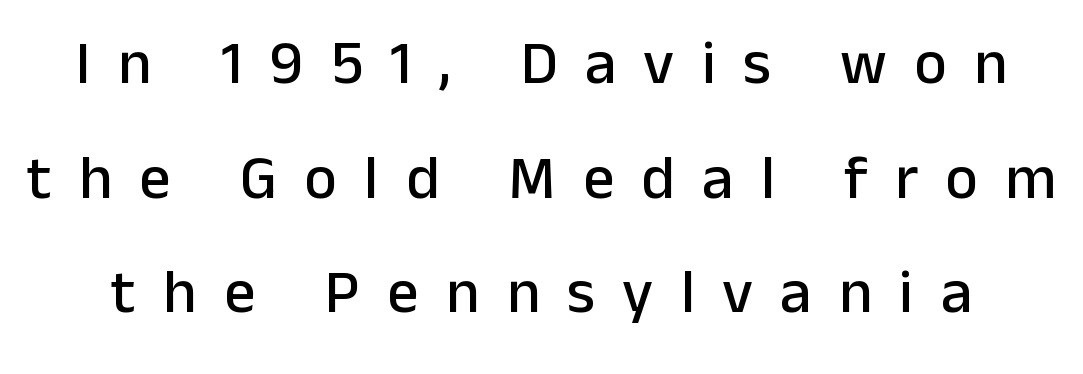
{"serif": "no", "italic": "no", "width": "normal", "stroke_contrast": "low", "x_height": "medium", "monospaced": "no", "underline": "no", "line_spacing_ratio": 1.85, "letter_spacing": "wide", "letter_spacing_em": 0.44, "glyph_px": 62}
